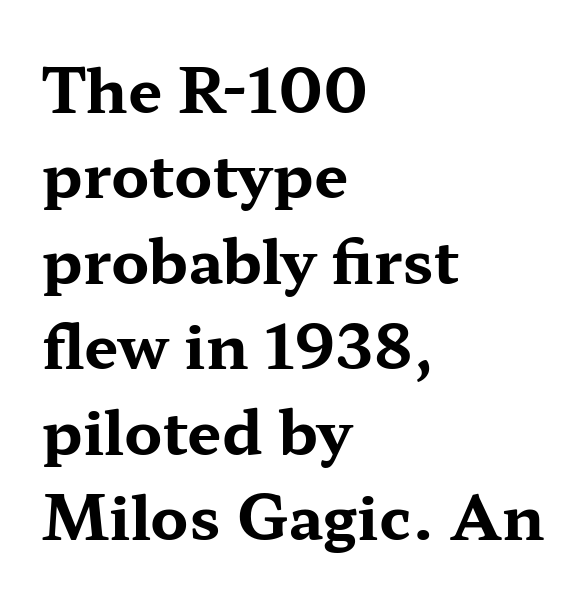
Note the varied advance widths — an 'i' is clearly narrower than an 'm'. Tracking value appears to be zero — textbook default spacing. Is this a sans? No — the strokes have serifs. The compositor pushed each line to the left boundary.
